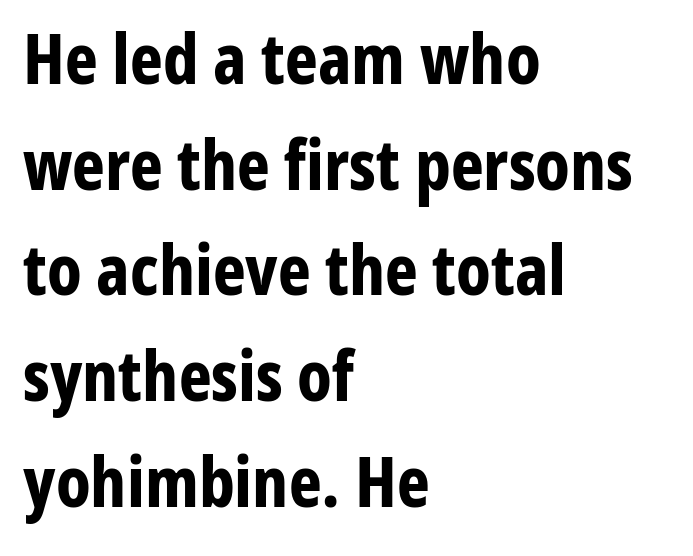
The image shows 70 px bold, condensed sans-serif type, upright; set left-aligned, normal line spacing (1.51x), normal letter spacing, not underlined; low stroke contrast and a medium x-height.
